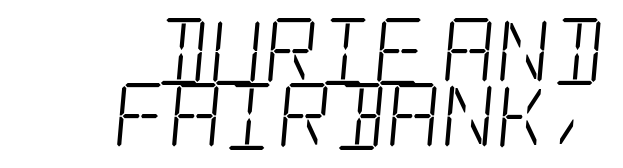
{"serif": "yes", "bold": "no", "weight": "light", "width": "condensed", "stroke_contrast": "low", "x_height": "large", "underline": "no", "align": "right", "line_spacing": "tight", "line_spacing_ratio": 0.97, "letter_spacing": "normal", "letter_spacing_em": 0.0, "glyph_px": 67}
